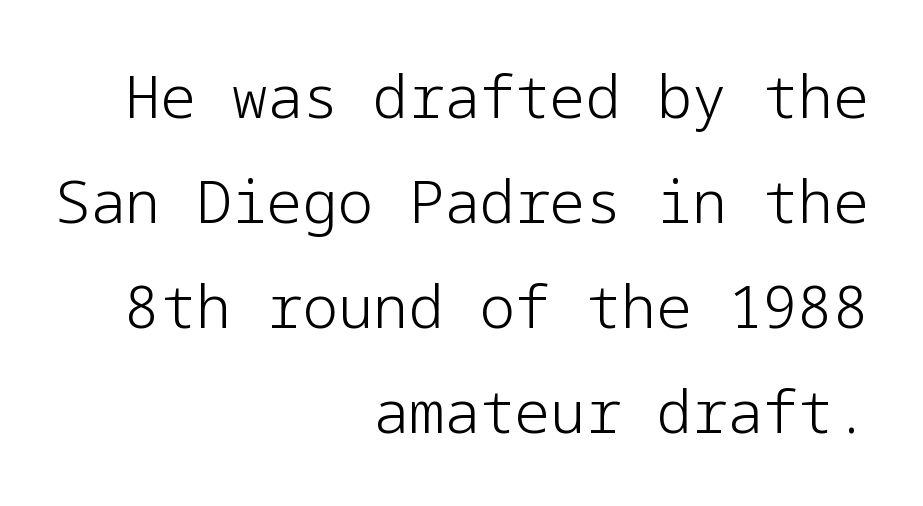
{"serif": "no", "italic": "no", "bold": "no", "weight": "light", "width": "normal", "stroke_contrast": "low", "x_height": "medium", "underline": "no", "align": "right", "line_spacing_ratio": 1.78, "letter_spacing": "normal", "letter_spacing_em": 0.0, "glyph_px": 59}
